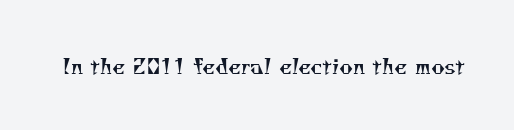
The image shows 21 px text type; set normal letter spacing, not underlined.
